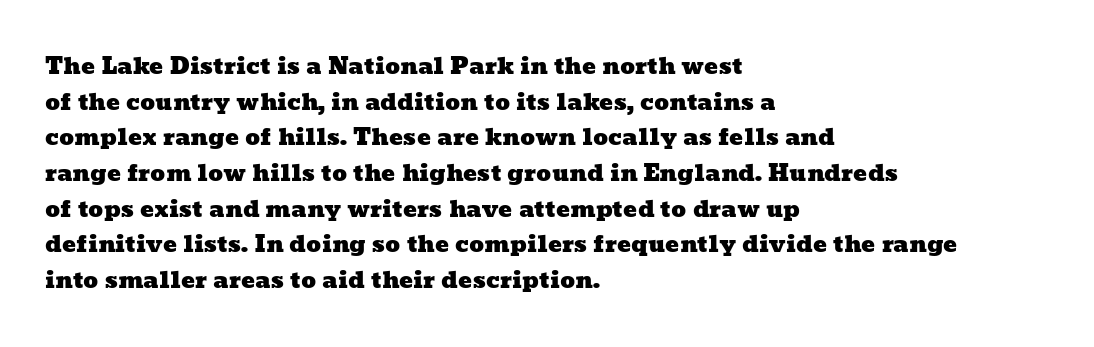
One-word summary of the alignment: left. The face used here is rendered with its standard letterfit. Does the leading feel generous? No, just average. Just letters on the line, the space beneath them empty.
